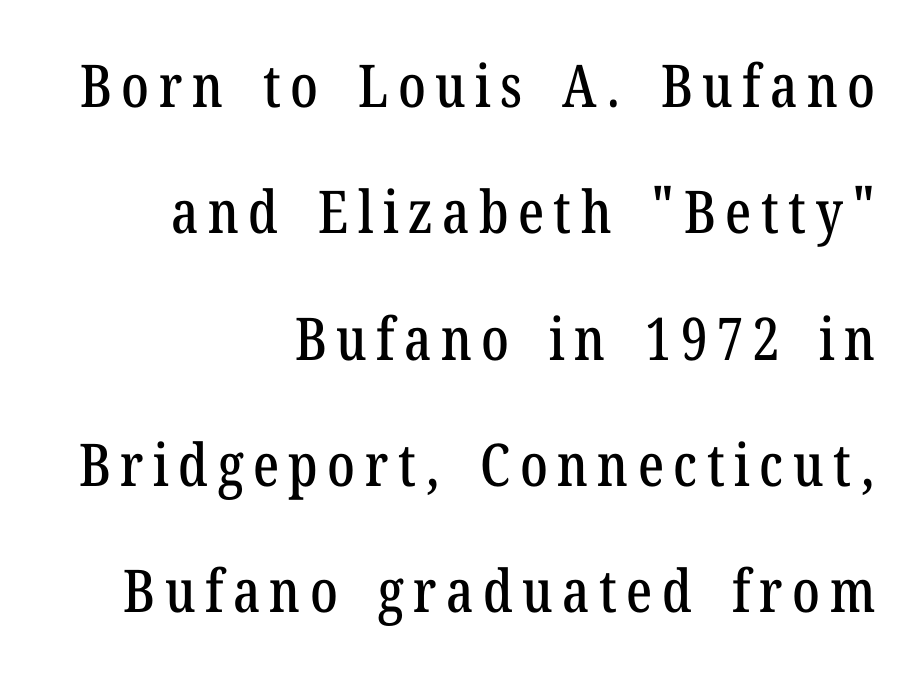
Q: Is the text italic (slanted)? A: No, it is upright.
Q: Is the typeface a serif or a sans-serif typeface? A: Serif.
Q: Is the text underlined? A: No.
Q: How is the paragraph aligned? A: Right-aligned.
Q: Is the spacing between lines tight, normal or loose? A: Loose.
Q: Width (condensed, normal, or wide)? A: Condensed.
Q: Stroke contrast? A: Low.
Q: x-height? A: Medium.
Q: Monospaced? A: No.
